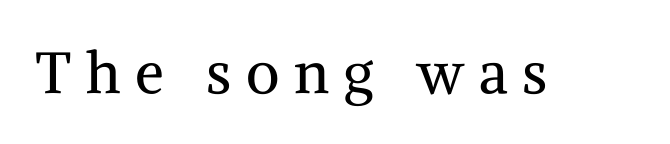
Old-style or modern, the face here clearly has serifs. Quick note: underline off. Compared with typical body copy, the letter spacing here is much looser. Stems here are at most as thick as an everyday book face. Designer's note — italics off, roman on.
